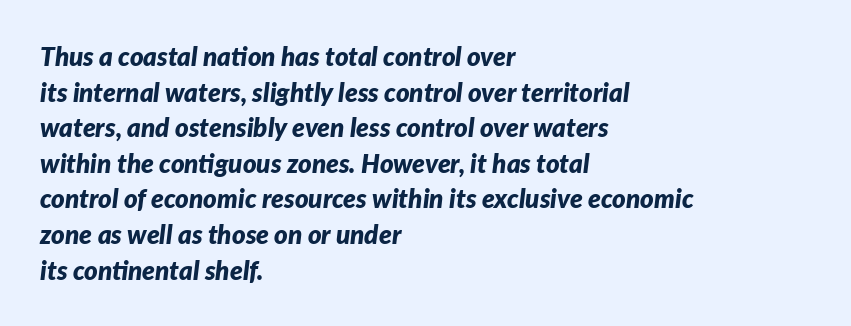
The font is running at its bold setting. Check under the words: just untouched page. Looking at the ascenders, they clearly lean. One-word summary of the alignment: left. Default kerning and tracking; the words read as compact shapes.
